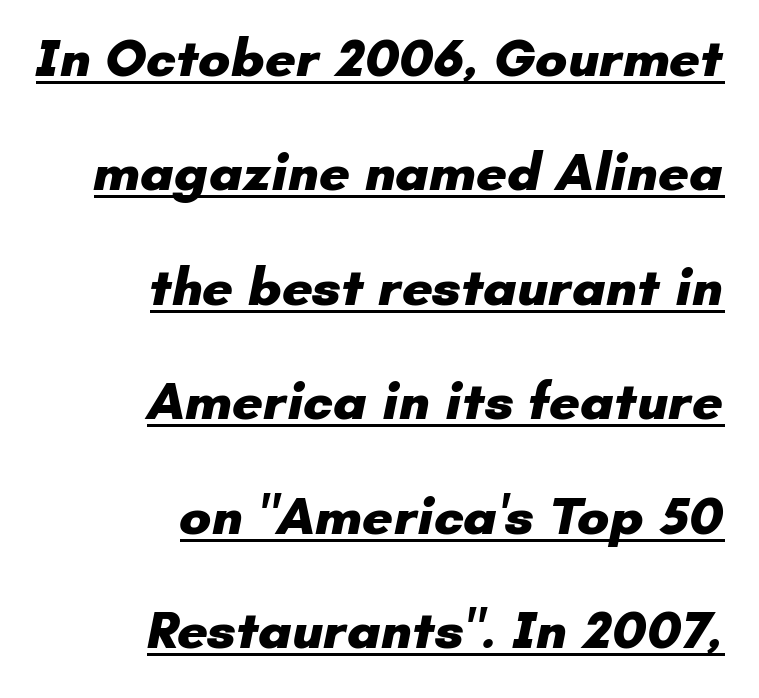
{"serif": "no", "bold": "yes", "weight": "heavy", "width": "normal", "stroke_contrast": "low", "x_height": "small", "monospaced": "no", "underline": "yes", "align": "right", "line_spacing": "loose", "line_spacing_ratio": 2.12, "letter_spacing": "normal", "letter_spacing_em": 0.0, "glyph_px": 54}
